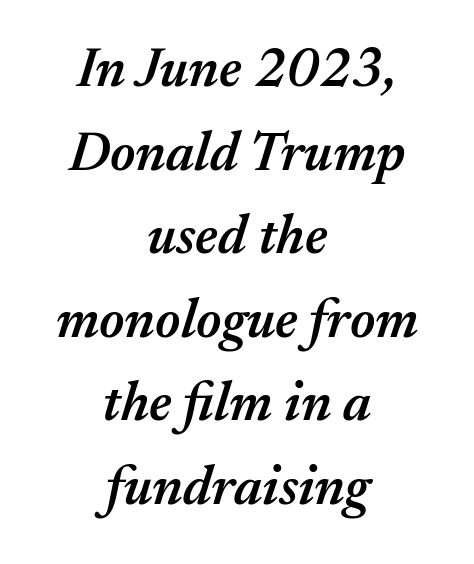
{"italic": "yes", "lean": "right", "slant_degrees": 17, "bold": "semi", "weight": "semibold", "width": "normal", "stroke_contrast": "medium", "x_height": "medium", "monospaced": "no", "underline": "no", "align": "center", "line_spacing": "normal", "line_spacing_ratio": 1.52, "letter_spacing": "normal", "letter_spacing_em": 0.0, "glyph_px": 55}
